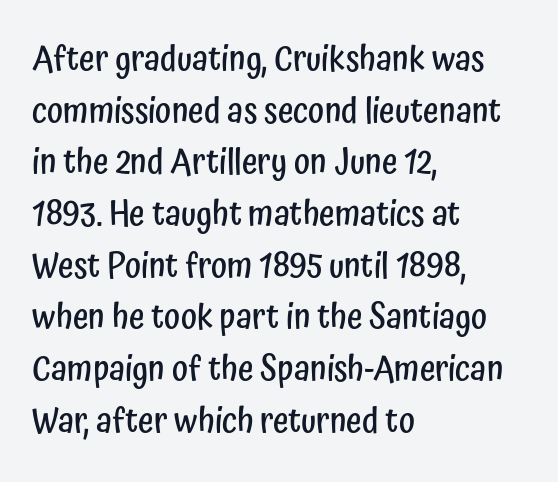
The image shows 34 px semibold, condensed sans-serif type, upright; set left-aligned, normal line spacing (1.52x), normal letter spacing, not underlined; low stroke contrast and a medium x-height.
